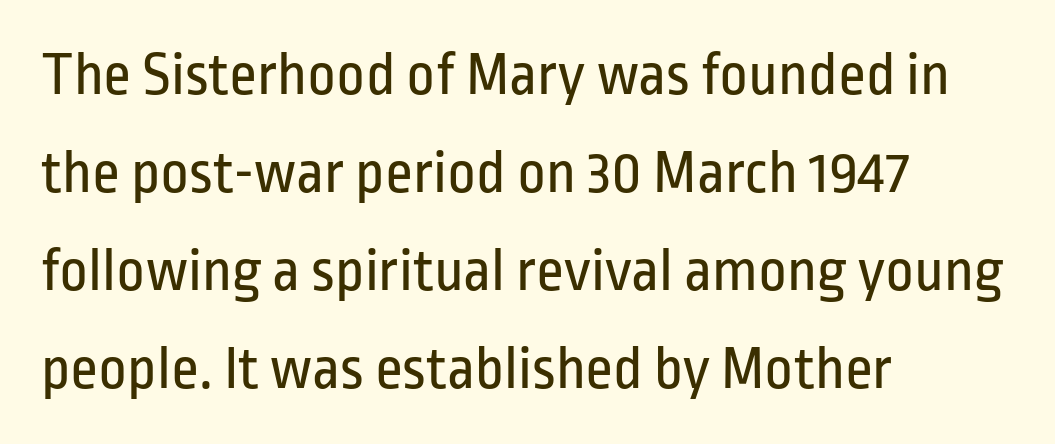
{"serif": "no", "italic": "no", "bold": "no", "weight": "regular", "width": "condensed", "stroke_contrast": "low", "x_height": "medium", "monospaced": "no", "underline": "no", "align": "left", "line_spacing": "normal", "line_spacing_ratio": 1.58, "letter_spacing": "normal", "letter_spacing_em": 0.0, "glyph_px": 62}
